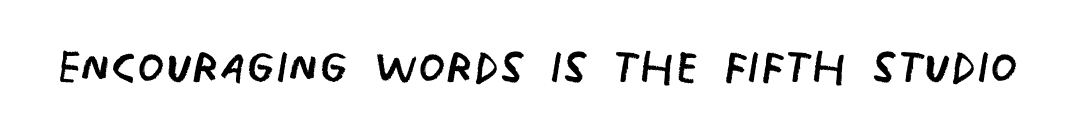
No extra ink here — the face is not bold. The rendering uses natural spacing where letterforms have individual widths. A clean baseline with only descenders dipping below it. The face used here is rendered with its standard letterfit. Grotesque or geometric, the face here clearly has no serifs.
